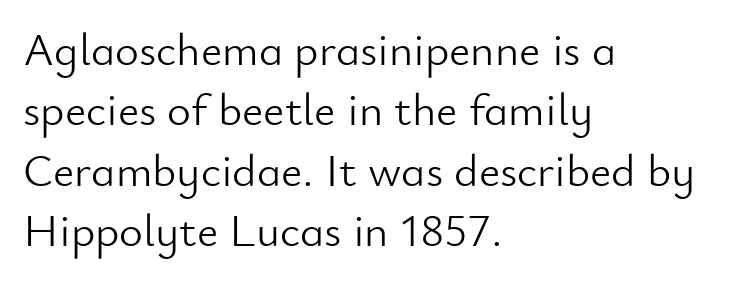
This sample uses an upright cut, with every glyph sitting square on the baseline. Descender tails drop into unmarked territory. Line starts are locked; line ends wander. The glyphs in this specimen are sans serif. Notice how descenders clear the ascenders below comfortably — that's standard leading.
